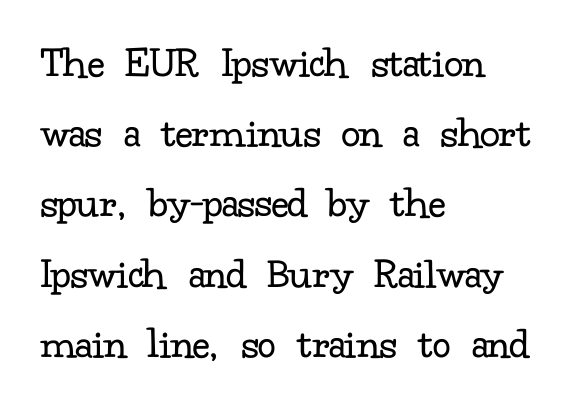
{"serif": "yes", "italic": "no", "bold": "no", "weight": "regular", "width": "normal", "stroke_contrast": "low", "x_height": "small", "monospaced": "no", "underline": "no", "align": "left", "line_spacing": "normal", "line_spacing_ratio": 1.56, "letter_spacing": "normal", "letter_spacing_em": 0.0, "glyph_px": 45}
